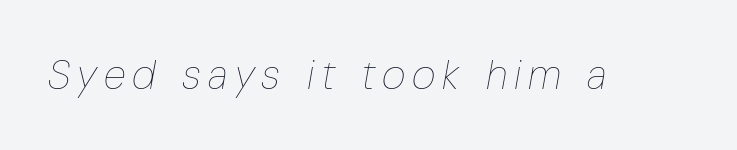
The image shows 41 px thin, condensed type, italic (leaning right); set not underlined; low stroke contrast and a medium x-height.
